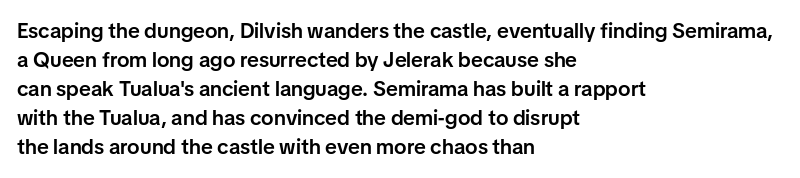
Q: Is the text bold? A: Semi-bold.
Q: Is the text italic (slanted)? A: No, it is upright.
Q: Is the text underlined? A: No.
Q: How is the paragraph aligned? A: Left-aligned.
Q: Is the spacing between letters normal or unusually wide? A: Normal.
Q: Is the spacing between lines tight, normal or loose? A: Normal.
